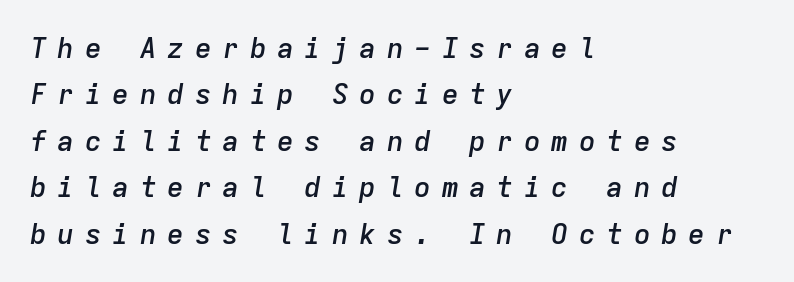
{"italic": "yes", "lean": "right", "slant_degrees": 9, "bold": "semi", "weight": "semibold", "width": "normal", "stroke_contrast": "low", "x_height": "medium", "monospaced": "yes", "underline": "no", "align": "left", "line_spacing": "normal", "line_spacing_ratio": 1.66, "letter_spacing": "wide", "letter_spacing_em": 0.38, "glyph_px": 28}
